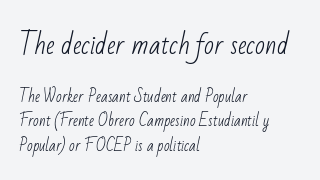
Q: Is the text bold? A: No.
Q: Is the text underlined? A: No.
Q: How is the paragraph aligned? A: Left-aligned.
Q: Is the spacing between letters normal or unusually wide? A: Normal.
Q: Is the spacing between lines tight, normal or loose? A: Normal.
Q: Which block of text is set in a larger size, the first (top) or the second (bottom)? A: The first (top) one.
